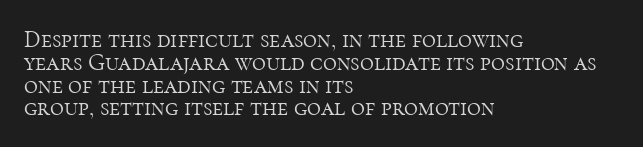
The image shows 24 px text type, upright; set left-aligned, tight line spacing (0.95x), normal letter spacing, not underlined.
